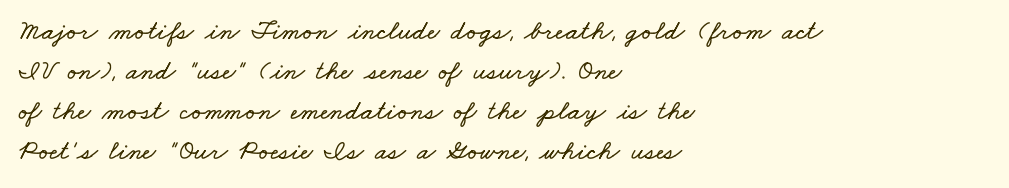
This block has exactly the height ordinary leading produces. The gaps between neighbouring characters are ordinary and unremarkable. Has an underline been added? It has not. This sample has the flowing, uneven cadence of proportional lettering. Typeset ragged right — the left edge is the straight one.
